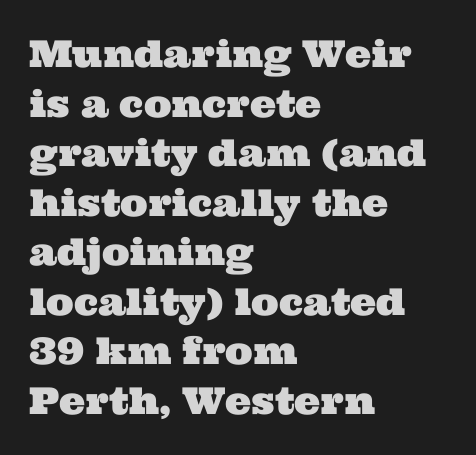
The image shows 37 px wide serif type; set left-aligned, normal line spacing (1.34x), normal letter spacing, not underlined; medium stroke contrast and a medium x-height.
